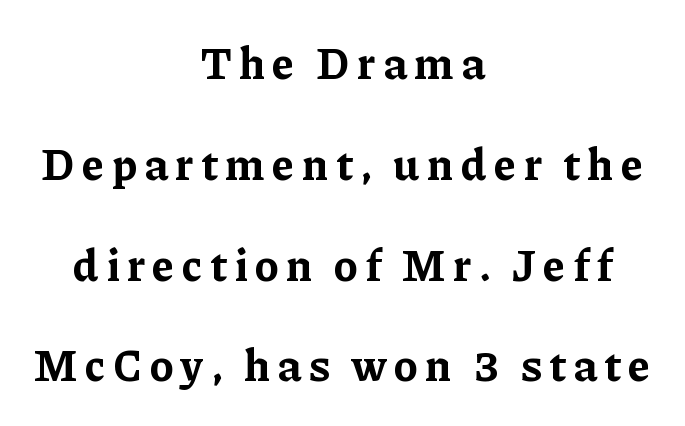
These lines are composed in type with serifs. The rendering uses natural spacing where letterforms have individual widths. The space between consecutive lines is lavish. Vertical strokes here are truly vertical. Reading down the block, each line starts at a different indent, mirrored at its end.
